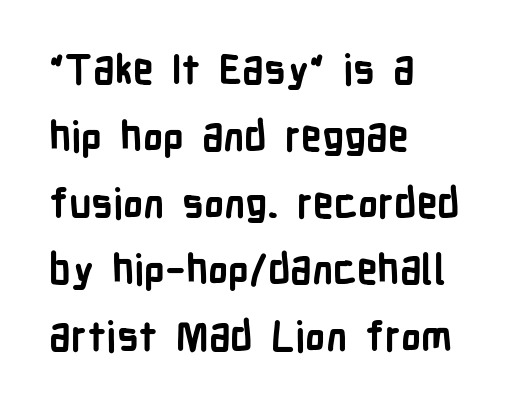
Typographically, this falls in the sans-serif category. Left-aligned paragraph, ragged on the right. Descenders are the only things crossing below the line. Does the lettering tilt? It doesn't — this is upright.
